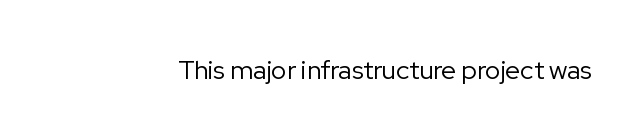
A roman cut, with each character standing at attention. Decoration check: the copy has no underline. The gaps between neighbouring characters are ordinary and unremarkable. Bold? No — there's no thickening of the strokes.
